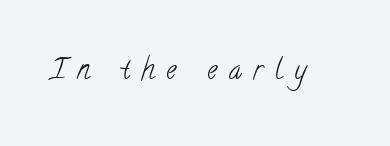
{"serif": "yes", "bold": "no", "weight": "light", "width": "condensed", "stroke_contrast": "low", "x_height": "small", "monospaced": "no", "underline": "no", "letter_spacing": "wide", "letter_spacing_em": 0.41, "glyph_px": 28}
